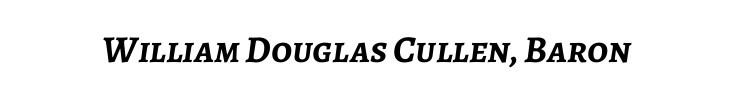
The image shows 38 px semibold type, italic (leaning right); set normal letter spacing, not underlined; low stroke contrast and a medium x-height.
